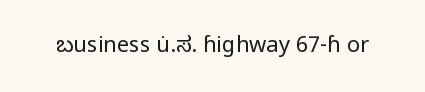
The image shows 22 px text type, upright; set normal letter spacing, not underlined.
